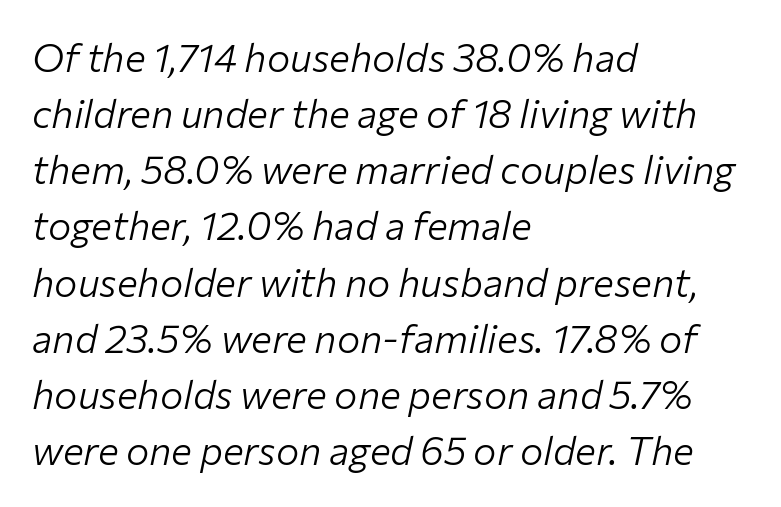
The face used here is proportionally spaced, like ordinary book or web type. The block of text has a typical density, with ordinary space between rows. The lettering tilts uniformly, giving the passage an italic look. A typesetter would call this zero additional tracking. Glance below the letters and you will spot only blank space. Reading down the block, your eye returns to a fixed left position each line.
